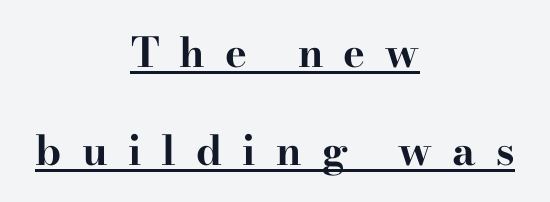
{"serif": "yes", "italic": "no", "bold": "yes", "weight": "bold", "width": "wide", "stroke_contrast": "high", "x_height": "small", "monospaced": "no", "underline": "yes", "align": "center", "line_spacing": "loose", "line_spacing_ratio": 2.39, "letter_spacing": "wide", "letter_spacing_em": 0.49, "glyph_px": 41}
